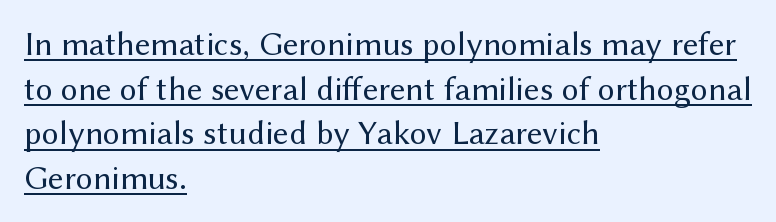
The image shows 34 px regular-weight sans-serif type, upright; set left-aligned, normal line spacing (1.31x), normal letter spacing, underlined; medium stroke contrast and a medium x-height.
